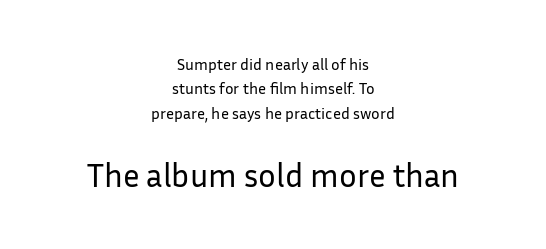
The image shows 33 px regular-weight sans-serif type, upright; set centered, normal line spacing (1.53x), normal letter spacing, not underlined; the second (bottom) block is 2.06x larger; low stroke contrast and a medium x-height.
